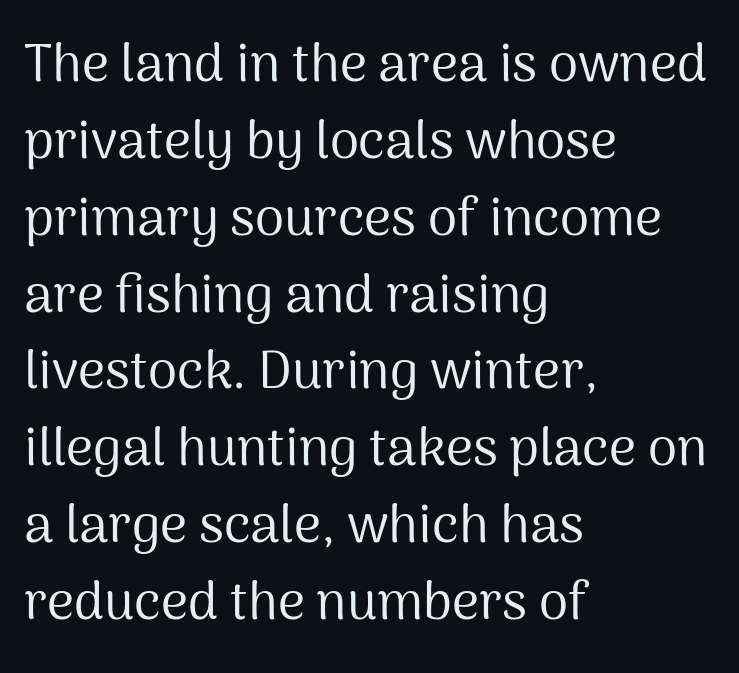
Q: Is the text bold? A: No.
Q: Is the text italic (slanted)? A: No, it is upright.
Q: Is the typeface a serif or a sans-serif typeface? A: Sans-serif.
Q: Is the text underlined? A: No.
Q: How is the paragraph aligned? A: Left-aligned.
Q: Is the spacing between letters normal or unusually wide? A: Normal.
Q: Is the spacing between lines tight, normal or loose? A: Normal.
Q: Width (condensed, normal, or wide)? A: Normal.
Q: Stroke contrast? A: Medium.
Q: x-height? A: Medium.
Q: Monospaced? A: No.
